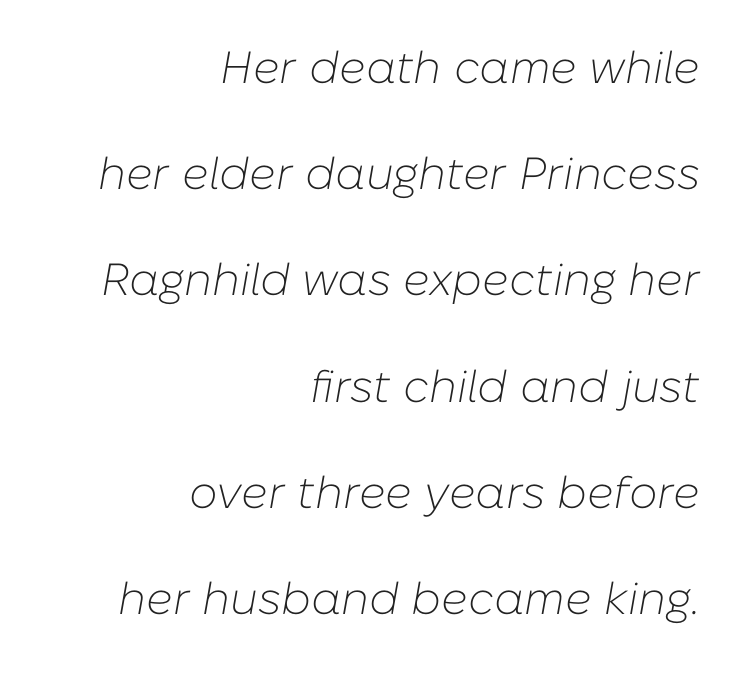
{"italic": "yes", "lean": "right", "slant_degrees": 10, "bold": "no", "weight": "light", "width": "normal", "stroke_contrast": "low", "x_height": "medium", "monospaced": "no", "underline": "no", "align": "right", "line_spacing": "loose", "line_spacing_ratio": 2.36, "letter_spacing": "normal", "letter_spacing_em": 0.0, "glyph_px": 45}
